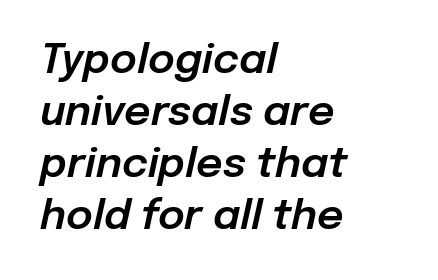
{"italic": "yes", "lean": "right", "slant_degrees": 12, "width": "normal", "stroke_contrast": "low", "x_height": "medium", "monospaced": "no", "underline": "no", "align": "left", "line_spacing": "normal", "line_spacing_ratio": 1.27, "letter_spacing": "normal", "letter_spacing_em": 0.0, "glyph_px": 41}
